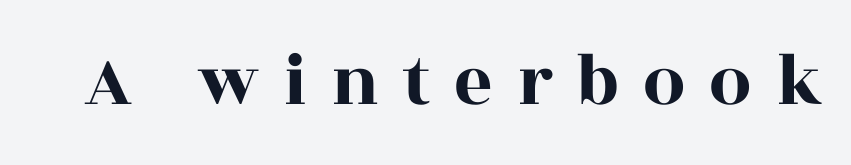
Q: Is the text italic (slanted)? A: No, it is upright.
Q: Is the typeface a serif or a sans-serif typeface? A: Serif.
Q: Is the text underlined? A: No.
Q: Is the spacing between letters normal or unusually wide? A: Unusually wide.
Q: Width (condensed, normal, or wide)? A: Wide.
Q: x-height? A: Large.
Q: Monospaced? A: No.
